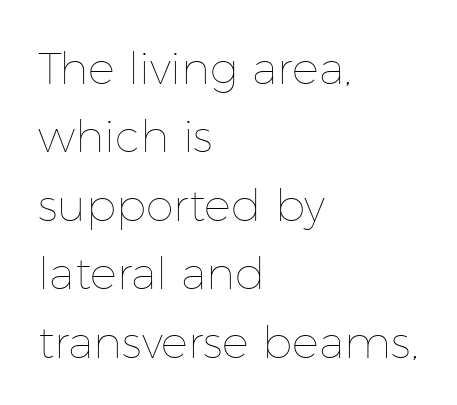
Q: Is the text bold? A: No.
Q: Is the text italic (slanted)? A: No, it is upright.
Q: Is the text underlined? A: No.
Q: How is the paragraph aligned? A: Left-aligned.
Q: Is the spacing between letters normal or unusually wide? A: Normal.
Q: Is the spacing between lines tight, normal or loose? A: Normal.
Q: Width (condensed, normal, or wide)? A: Normal.
Q: Stroke contrast? A: Low.
Q: x-height? A: Medium.
Q: Monospaced? A: No.
